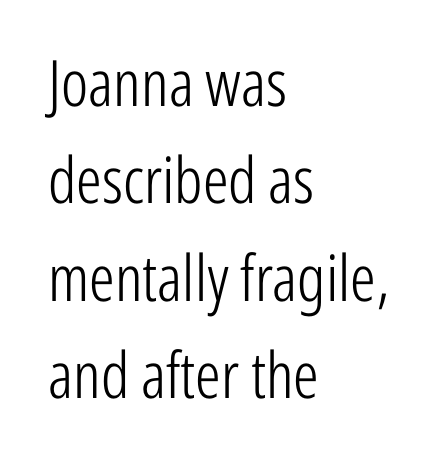
The image shows 64 px light, condensed sans-serif type, upright; set left-aligned, normal line spacing (1.52x), normal letter spacing, not underlined; low stroke contrast and a medium x-height.
